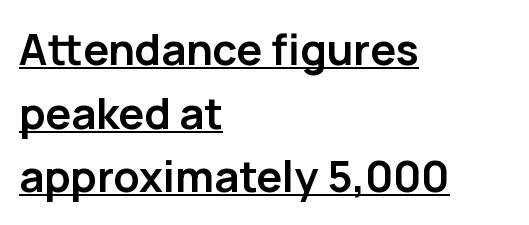
The font family rendered here belongs to the sans-serif group. These lines keep a tight, regular rhythm from letter to letter. Heavy, bold letterforms. The passage shown is typed in a proportional face where columns would drift. The glyphs are accompanied by a horizontal stroke just below them.
